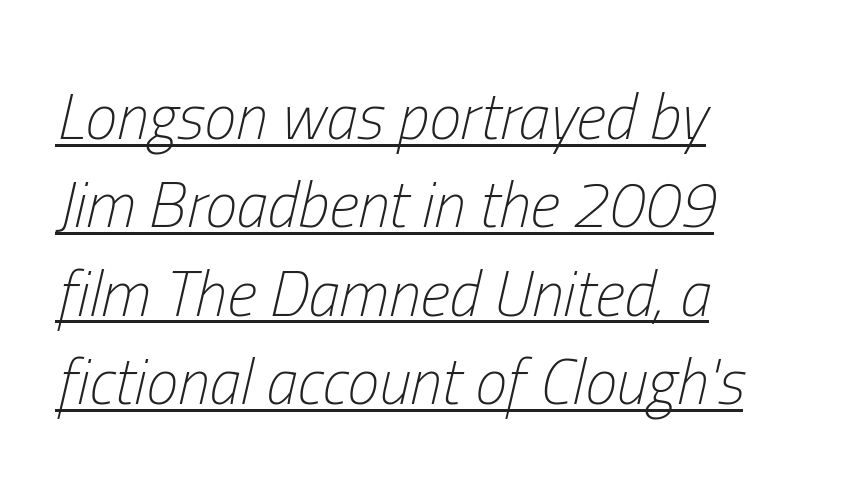
The glyphs are accompanied by a horizontal stroke just below them. Notice how the stems are inclined rather than vertical — that's the hallmark of italics. These lines are rendered in a variable-pitch font. The weight would be labelled regular, book, light, or lighter still. The face used here is rendered with its standard letterfit. Alignment: flush left.
